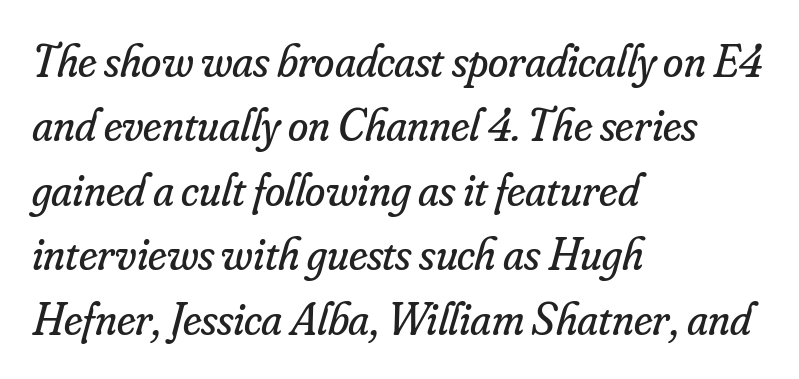
Q: Is the text bold? A: No.
Q: Is the text italic (slanted)? A: Yes, it leans right by about 16 degrees.
Q: Is the typeface a serif or a sans-serif typeface? A: Serif.
Q: Is the text underlined? A: No.
Q: How is the paragraph aligned? A: Left-aligned.
Q: Is the spacing between letters normal or unusually wide? A: Normal.
Q: Is the spacing between lines tight, normal or loose? A: Normal.
Q: Width (condensed, normal, or wide)? A: Normal.
Q: Stroke contrast? A: Low.
Q: x-height? A: Small.
Q: Monospaced? A: No.
